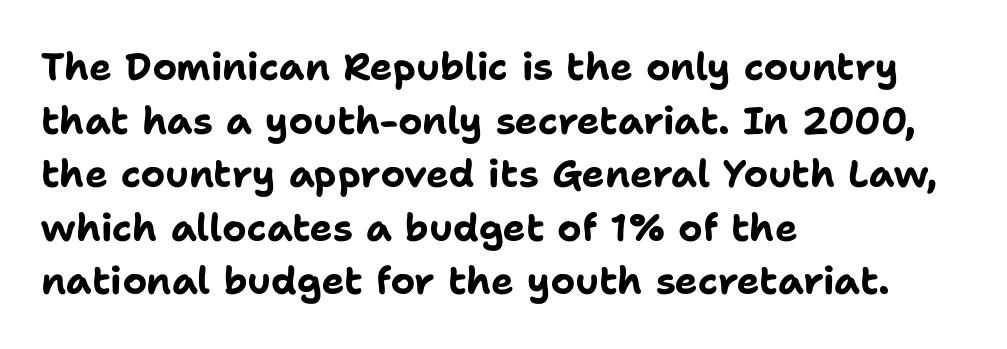
The image shows 38 px bold sans-serif type, upright; set left-aligned, normal line spacing (1.41x), normal letter spacing, not underlined; low stroke contrast and a medium x-height.
